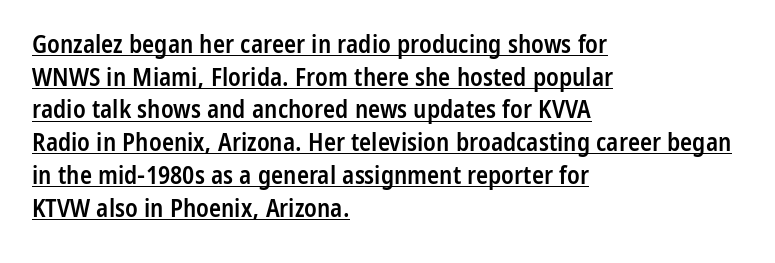
Q: Is the text bold? A: Semi-bold.
Q: Is the text italic (slanted)? A: No, it is upright.
Q: Is the text underlined? A: Yes.
Q: How is the paragraph aligned? A: Left-aligned.
Q: Is the spacing between letters normal or unusually wide? A: Normal.
Q: Is the spacing between lines tight, normal or loose? A: Normal.
